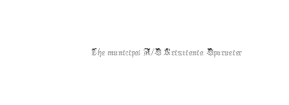
Q: Is the text bold? A: No.
Q: Is the text italic (slanted)? A: No, it is upright.
Q: Is the text underlined? A: No.
Q: Is the spacing between letters normal or unusually wide? A: Normal.
